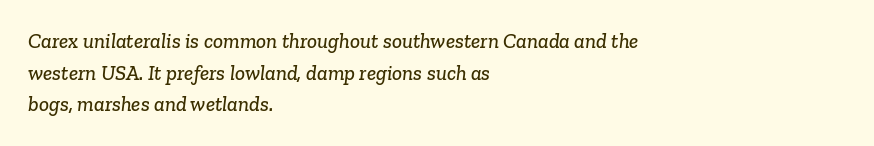
{"underline": "no", "align": "left", "line_spacing": "normal", "line_spacing_ratio": 1.51, "letter_spacing": "normal", "letter_spacing_em": 0.0, "glyph_px": 21}
